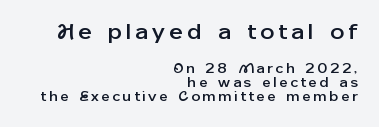
The image shows 22 px text type, upright; set right-aligned, tight line spacing (1.01x), unusually wide letter spacing (+0.21 em), not underlined; the first (top) block is 1.57x larger.
